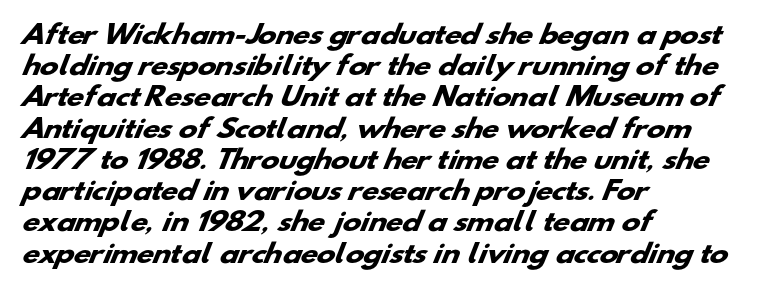
Q: Is the text bold? A: Yes.
Q: Is the text underlined? A: No.
Q: How is the paragraph aligned? A: Left-aligned.
Q: Is the spacing between letters normal or unusually wide? A: Normal.
Q: Is the spacing between lines tight, normal or loose? A: Normal.
